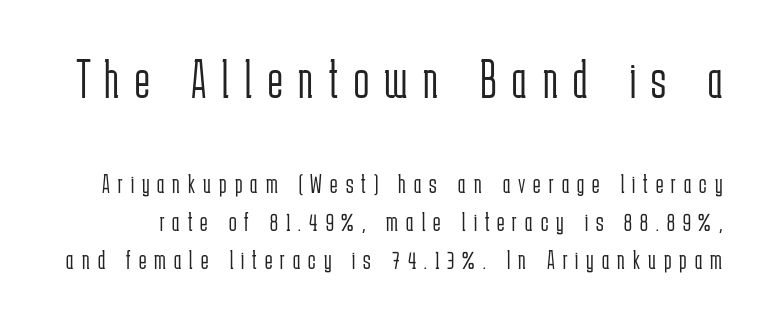
Stroke mass is kept to a normal reading level or below. The foot of each line stays bare and open. Spacing between characters has been opened up far beyond the box default. Is this a fixed-width face? No — the glyphs have proportional, varying widths.
